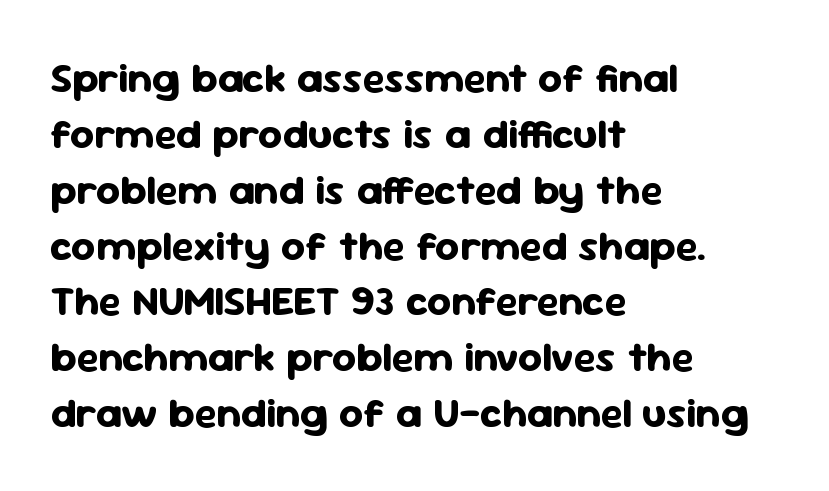
The gaps between neighbouring characters are ordinary and unremarkable. Short and long lines alike share a common starting point at left. Letterform terminals end flat and unadorned throughout the passage. Decoration check: the copy has no underline. Upright lettering throughout.
